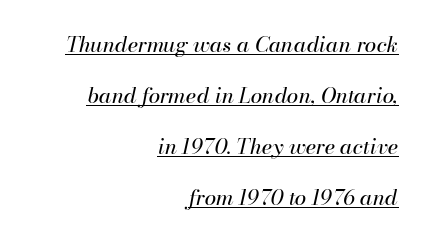
Q: Is the text bold? A: No.
Q: Is the text italic (slanted)? A: Yes, it leans right by about 13 degrees.
Q: Is the text underlined? A: Yes.
Q: How is the paragraph aligned? A: Right-aligned.
Q: Is the spacing between letters normal or unusually wide? A: Normal.
Q: Is the spacing between lines tight, normal or loose? A: Loose.
